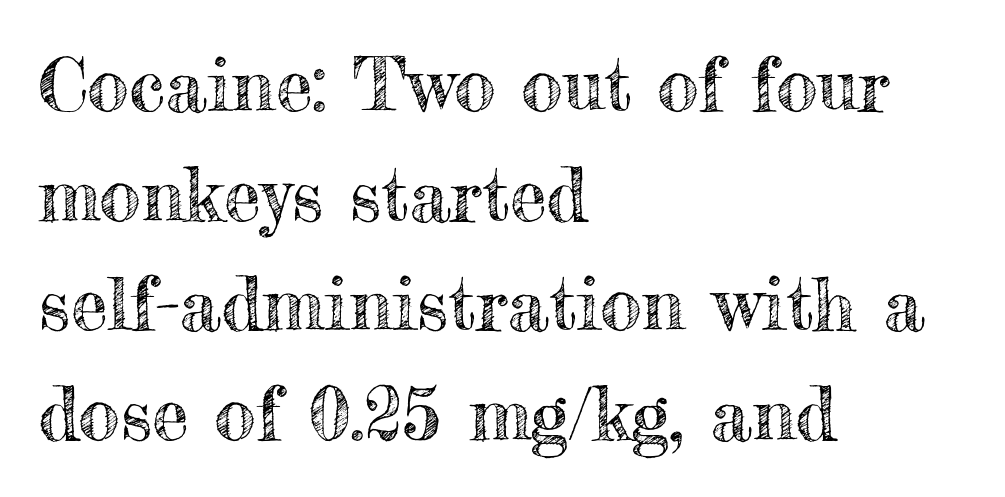
The passage shown is typed in a proportional face where columns would drift. Regarding leading, the lines here are spaced in the standard way. In terms of letterspacing, this is plain default setting. Characters remain perfectly vertical along every line.
